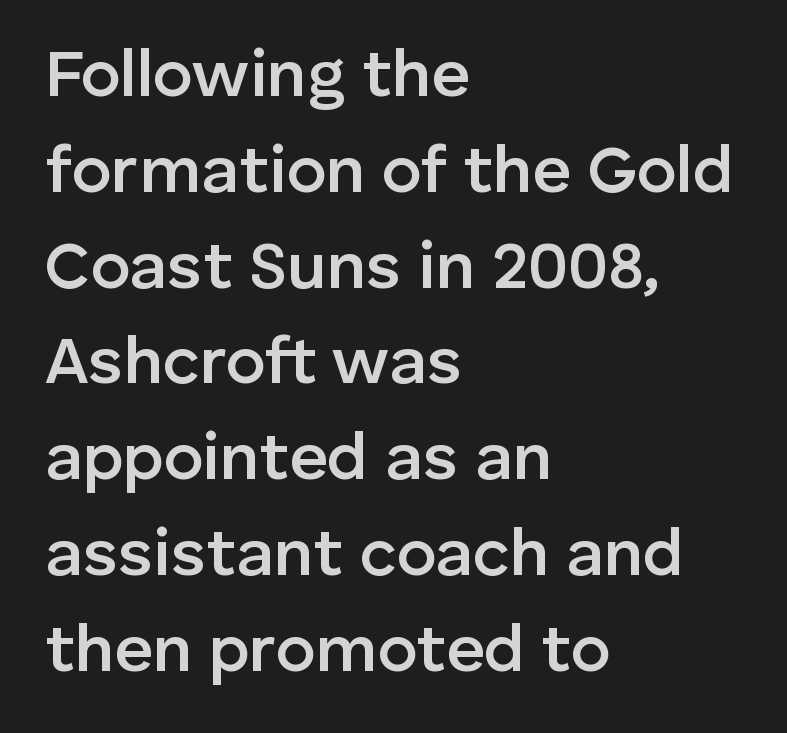
The image shows 67 px semibold sans-serif type, upright; set left-aligned, normal line spacing (1.43x), normal letter spacing, not underlined; low stroke contrast and a medium x-height.
